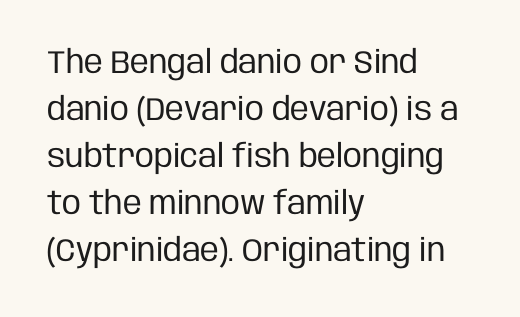
Q: Is the text bold? A: No.
Q: Is the text italic (slanted)? A: No, it is upright.
Q: Is the typeface a serif or a sans-serif typeface? A: Sans-serif.
Q: Is the text underlined? A: No.
Q: How is the paragraph aligned? A: Left-aligned.
Q: Is the spacing between letters normal or unusually wide? A: Normal.
Q: Is the spacing between lines tight, normal or loose? A: Normal.
Q: Width (condensed, normal, or wide)? A: Condensed.
Q: Stroke contrast? A: Low.
Q: x-height? A: Large.
Q: Monospaced? A: No.
